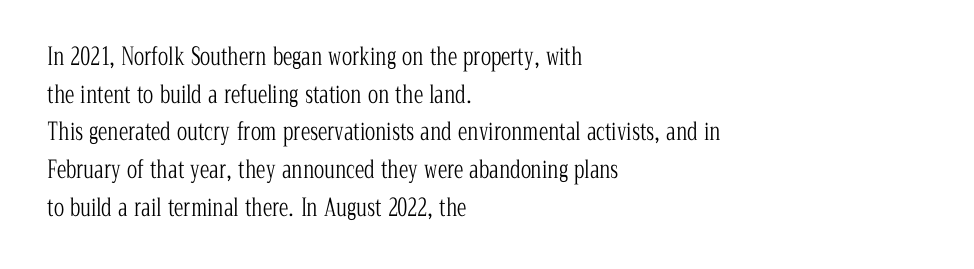
The setting favours the left margin, as ordinary paragraphs usually do. The face looks like a standard text weight, possibly lighter. Each row of text sits above clean, open space. Posture: straight, roman, zero tilt.
